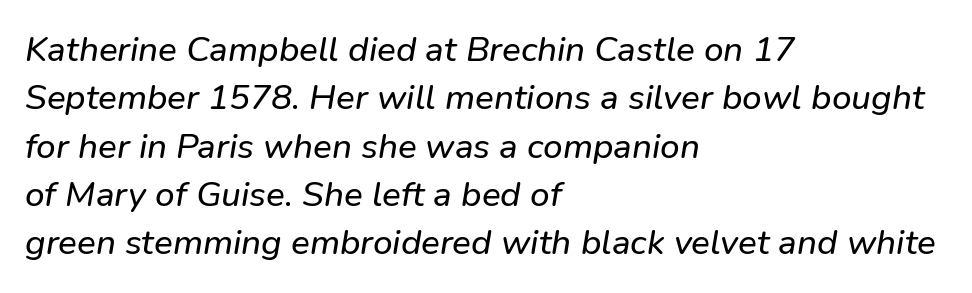
The passage shown is typeset with a sans-serif family. Here the designer chose a conventional face with non-uniform glyph widths. These lines stack with their left ends in a neat column. Normally led — the rows are evenly, conventionally spaced.
